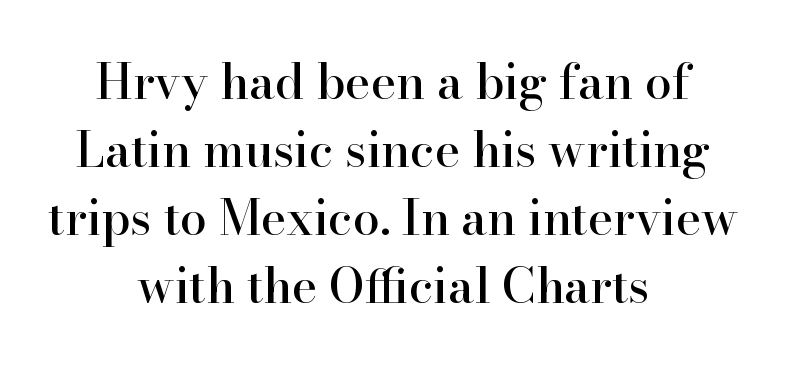
{"serif": "yes", "italic": "no", "width": "normal", "stroke_contrast": "high", "x_height": "small", "monospaced": "no", "underline": "no", "align": "center", "line_spacing": "normal", "line_spacing_ratio": 1.42, "letter_spacing": "normal", "letter_spacing_em": 0.0, "glyph_px": 48}
